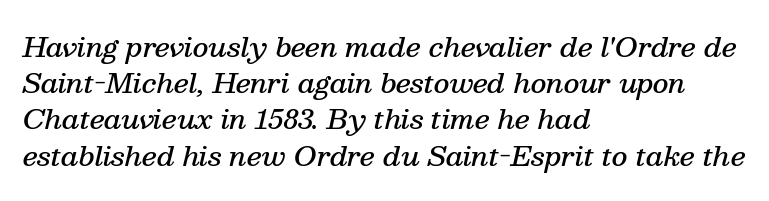
{"italic": "yes", "lean": "right", "slant_degrees": 13, "bold": "semi", "underline": "no", "align": "left", "line_spacing": "normal", "line_spacing_ratio": 1.34, "letter_spacing": "normal", "letter_spacing_em": 0.0, "glyph_px": 27}
